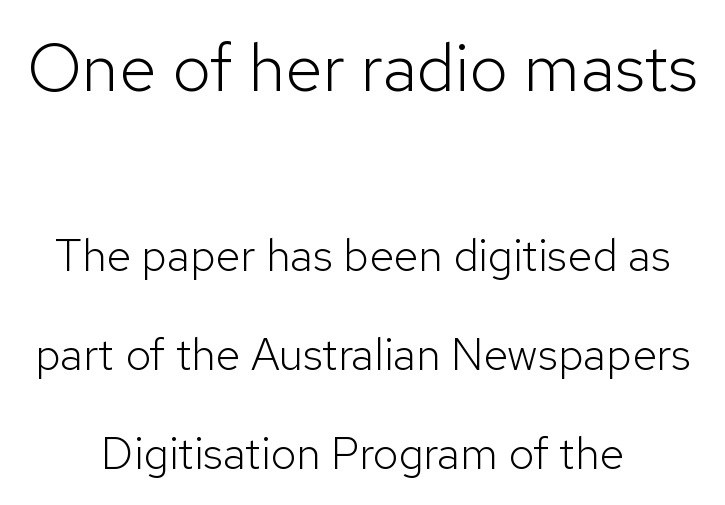
{"serif": "no", "italic": "no", "bold": "no", "weight": "light", "width": "normal", "stroke_contrast": "low", "x_height": "medium", "monospaced": "no", "underline": "no", "align": "center", "line_spacing": "loose", "line_spacing_ratio": 2.2, "letter_spacing": "normal", "letter_spacing_em": 0.0, "larger_block": "first", "size_ratio": 1.51, "glyph_px": 68}
